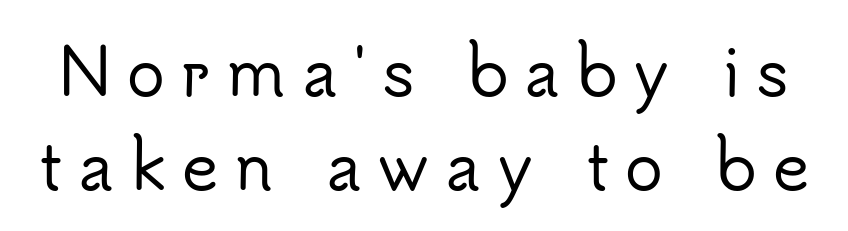
The baseline area is clear. The letters advance in unequal steps, a hallmark of proportional type. A typesetter would call this leading conventional body-copy spacing. Ordinary non-slanted type is in use.
